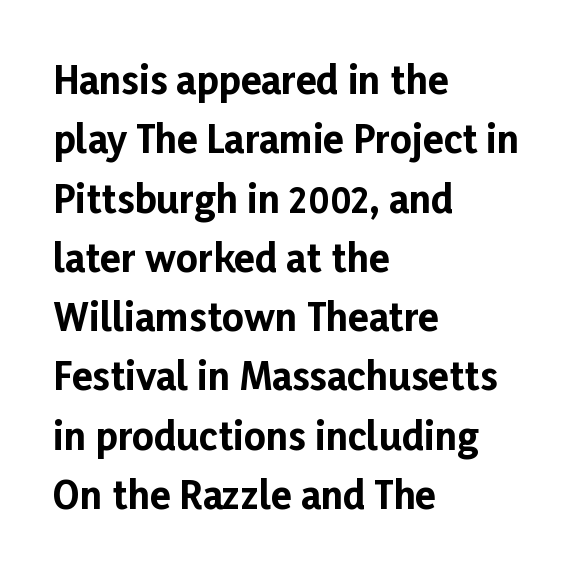
Descender tails drop into unmarked territory. Typesetter's note: full bold, strokes at maximum text heaviness. Each line starts at the same left margin while the right side varies. Compared with typical body copy, the letter spacing here is the same. Line spacing here is normal. Is this a sans? Yes — the strokes have no serifs.
